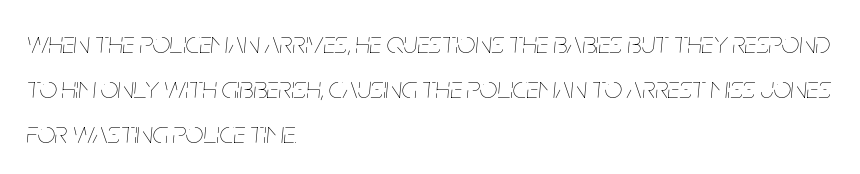
The letterforms sit at book weight or below. The block of text has a typical density, with ordinary space between rows. Just letters on the line, the space beneath them empty. The letterforms sit shoulder to shoulder at normal distance. Horizontal alignment here is leftward, the default for most running prose.
